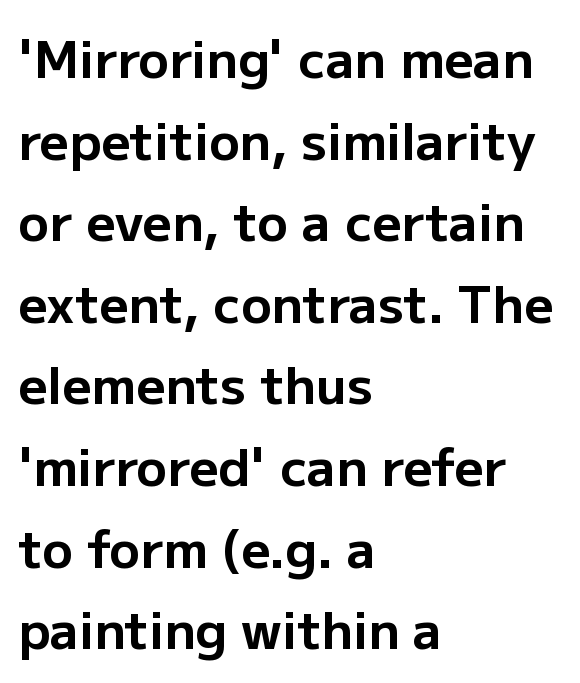
No extra tracking has been applied to these lines. The passage shown is emphatically bold. Note the varied advance widths — an 'i' is clearly narrower than an 'm'. Horizontal alignment here is leftward, the default for most running prose.
